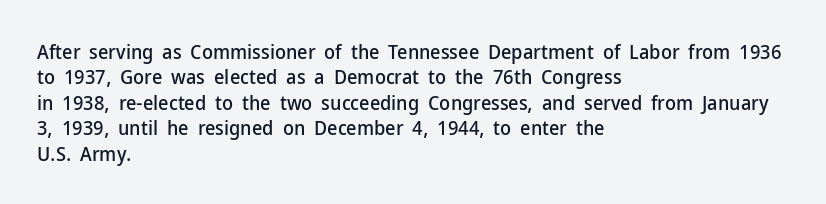
{"italic": "no", "underline": "no", "align": "left", "line_spacing": "normal", "line_spacing_ratio": 1.27, "letter_spacing": "normal", "letter_spacing_em": 0.0, "glyph_px": 20}
